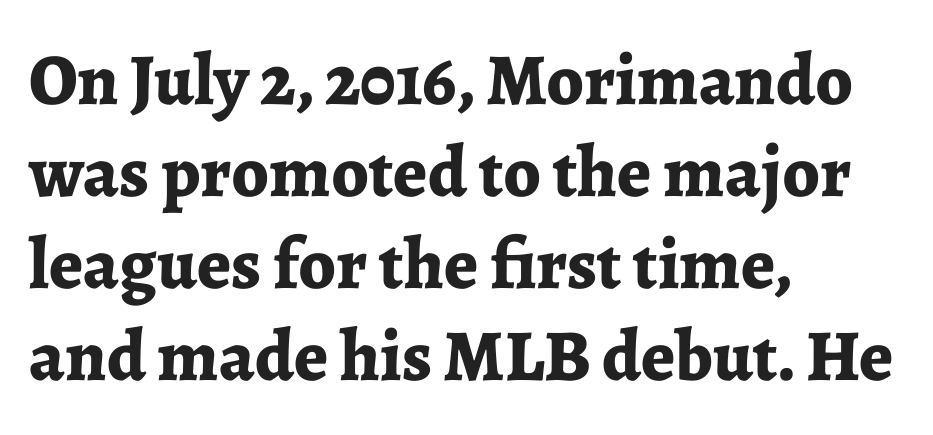
The image shows 73 px bold serif type, upright; set left-aligned, normal line spacing (1.26x), normal letter spacing, not underlined; low stroke contrast and a medium x-height.
